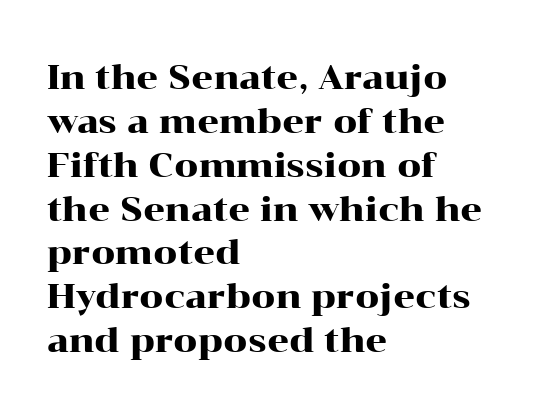
{"serif": "yes", "italic": "no", "width": "wide", "stroke_contrast": "high", "x_height": "medium", "monospaced": "no", "underline": "no", "align": "left", "line_spacing": "normal", "line_spacing_ratio": 1.29, "letter_spacing": "normal", "letter_spacing_em": 0.0, "glyph_px": 34}
